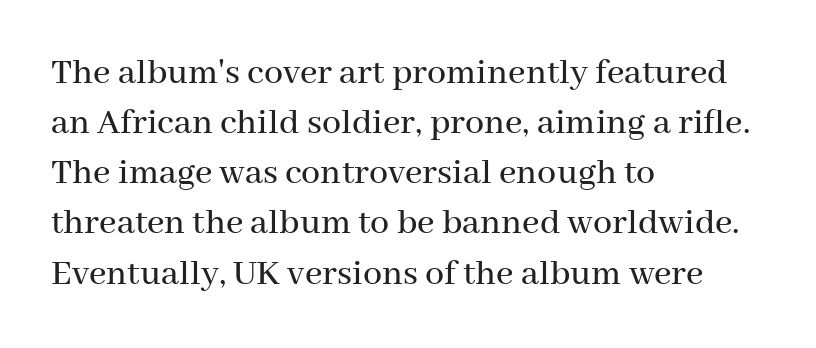
The image shows 38 px serif type, upright; set left-aligned, normal line spacing (1.32x), normal letter spacing, not underlined; medium stroke contrast and a medium x-height.
